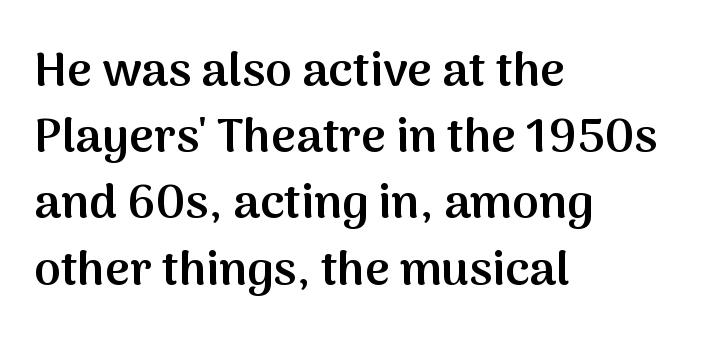
{"serif": "no", "italic": "no", "bold": "semi", "weight": "semibold", "width": "normal", "stroke_contrast": "medium", "x_height": "medium", "monospaced": "no", "underline": "no", "align": "left", "line_spacing": "normal", "line_spacing_ratio": 1.38, "letter_spacing": "normal", "letter_spacing_em": 0.0, "glyph_px": 48}
